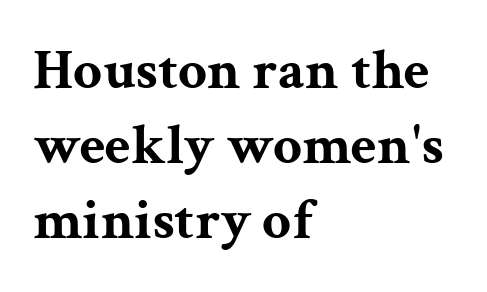
Leftover space on each line is placed entirely after the last word. Think of a printed novel: that variable character pitch is what you see here. A bare baseline throughout the passage. Quick note: not italic, upright. In terms of weight, the rendering is a true, heavy bold. The block of text has a typical density, with ordinary space between rows.
